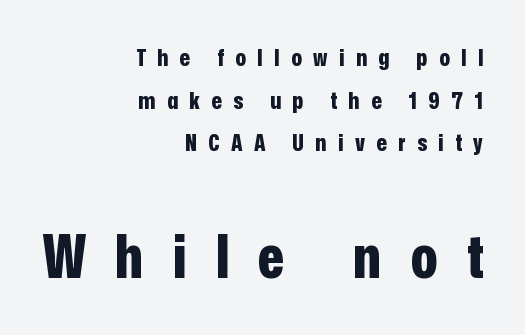
{"serif": "no", "italic": "no", "bold": "yes", "weight": "bold", "width": "condensed", "stroke_contrast": "low", "x_height": "medium", "monospaced": "no", "underline": "no", "align": "right", "line_spacing_ratio": 1.78, "letter_spacing": "wide", "letter_spacing_em": 0.48, "larger_block": "second", "size_ratio": 2.54, "glyph_px": 61}
